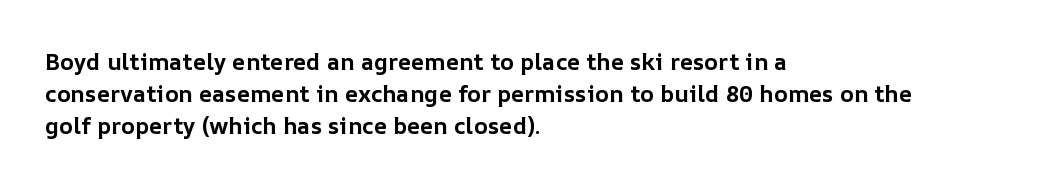
The image shows 23 px bold type, upright; set left-aligned, normal line spacing (1.39x), normal letter spacing, not underlined.
